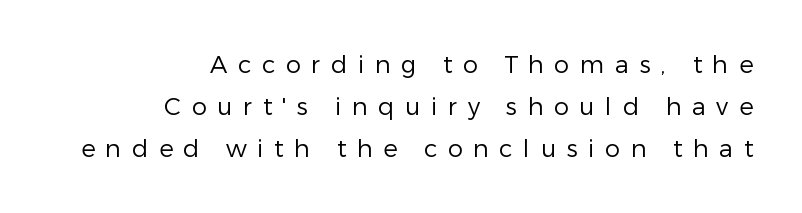
{"italic": "no", "bold": "no", "underline": "no", "align": "right", "line_spacing_ratio": 1.76, "letter_spacing": "wide", "letter_spacing_em": 0.44, "glyph_px": 24}
